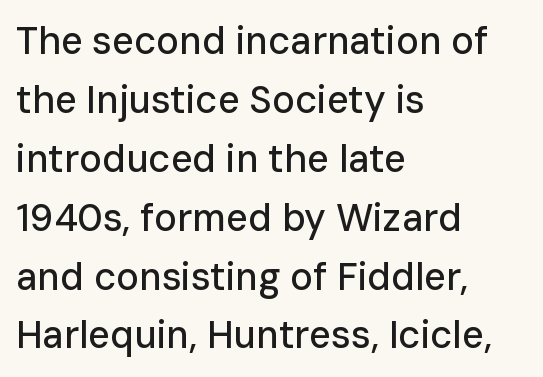
{"serif": "no", "italic": "no", "width": "normal", "stroke_contrast": "low", "x_height": "medium", "monospaced": "no", "underline": "no", "align": "left", "line_spacing": "normal", "line_spacing_ratio": 1.55, "letter_spacing": "normal", "letter_spacing_em": 0.0, "glyph_px": 38}
